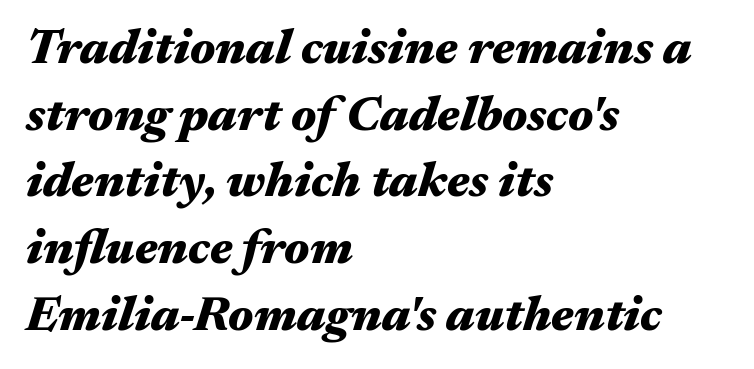
{"italic": "yes", "lean": "right", "slant_degrees": 17, "bold": "yes", "weight": "heavy", "width": "wide", "stroke_contrast": "medium", "x_height": "medium", "monospaced": "no", "underline": "no", "align": "left", "line_spacing": "normal", "line_spacing_ratio": 1.36, "letter_spacing": "normal", "letter_spacing_em": 0.0, "glyph_px": 49}
